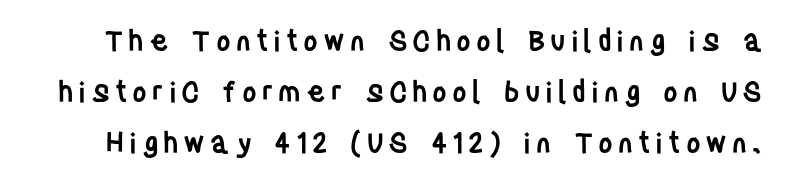
{"serif": "no", "italic": "no", "bold": "semi", "weight": "semibold", "width": "condensed", "stroke_contrast": "low", "x_height": "large", "monospaced": "no", "underline": "no", "line_spacing_ratio": 1.83, "glyph_px": 28}
